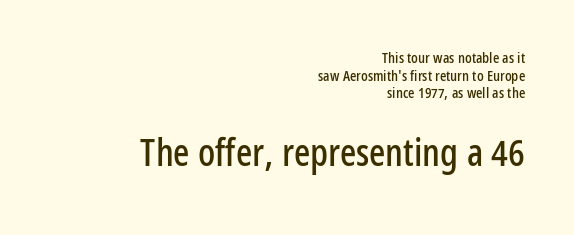
Q: Is the text italic (slanted)? A: No, it is upright.
Q: Is the typeface a serif or a sans-serif typeface? A: Sans-serif.
Q: Is the text underlined? A: No.
Q: How is the paragraph aligned? A: Right-aligned.
Q: Is the spacing between letters normal or unusually wide? A: Normal.
Q: Which block of text is set in a larger size, the first (top) or the second (bottom)? A: The second (bottom) one.
Q: Width (condensed, normal, or wide)? A: Condensed.
Q: Stroke contrast? A: Low.
Q: x-height? A: Medium.
Q: Monospaced? A: No.
